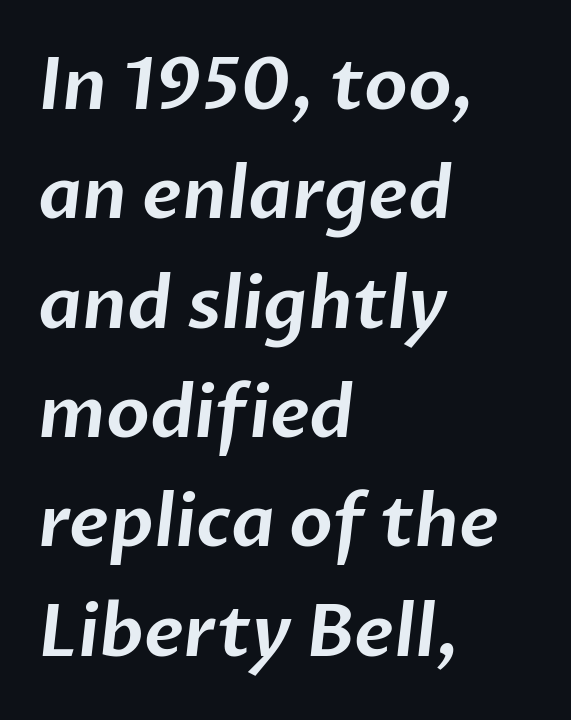
{"serif": "no", "width": "normal", "stroke_contrast": "low", "x_height": "medium", "monospaced": "no", "underline": "no", "align": "left", "line_spacing": "normal", "line_spacing_ratio": 1.54, "letter_spacing": "normal", "letter_spacing_em": 0.0, "glyph_px": 71}
